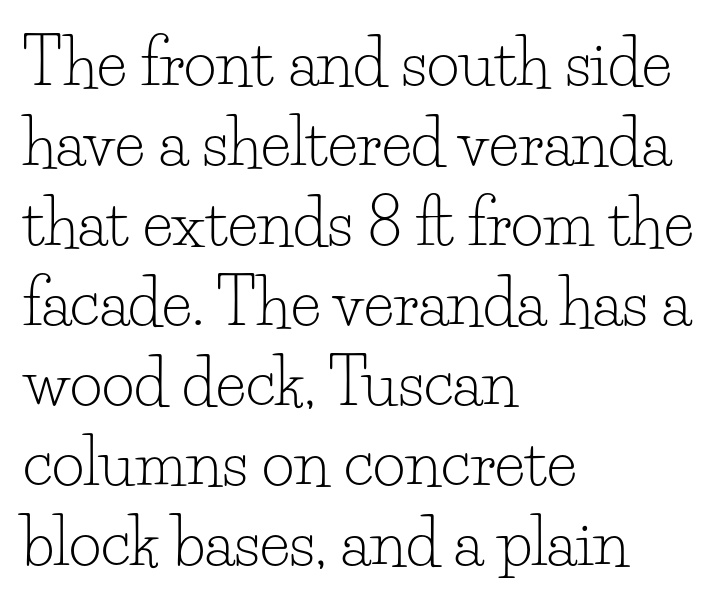
{"serif": "yes", "italic": "no", "bold": "no", "weight": "light", "width": "normal", "stroke_contrast": "low", "x_height": "small", "monospaced": "no", "underline": "no", "align": "left", "line_spacing": "normal", "line_spacing_ratio": 1.27, "letter_spacing": "normal", "letter_spacing_em": 0.0, "glyph_px": 63}
